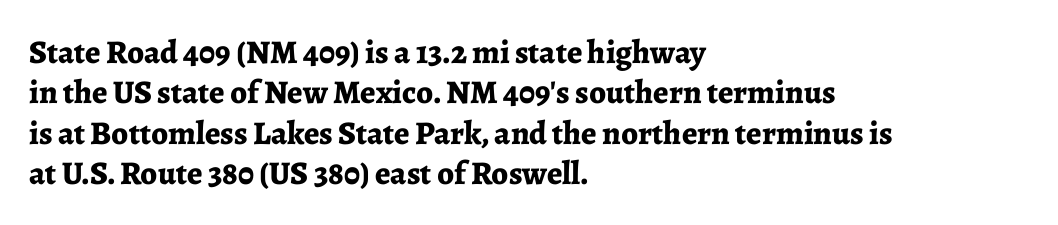
The image shows 33 px bold serif type, upright; set left-aligned, line spacing 1.22x, normal letter spacing, not underlined; low stroke contrast and a medium x-height.
